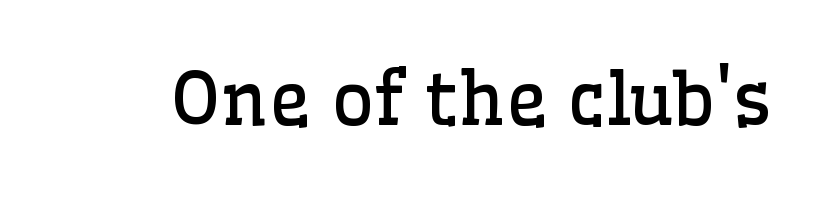
{"serif": "yes", "italic": "no", "bold": "no", "weight": "regular", "width": "normal", "stroke_contrast": "low", "x_height": "medium", "monospaced": "no", "underline": "no", "letter_spacing": "normal", "letter_spacing_em": 0.0, "glyph_px": 73}
